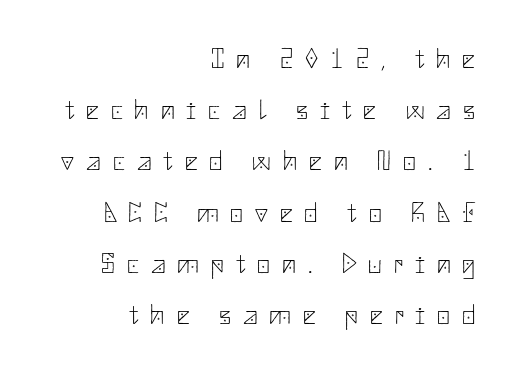
The rendering shows plain stroke endings on the letterforms — a sans-serif design. All the whitespace from short lines collects on the left. Italic: no, the glyphs are upright roman. The letterforms stand isolated, each surrounded by extra space. A clean baseline with only descenders dipping below it.
